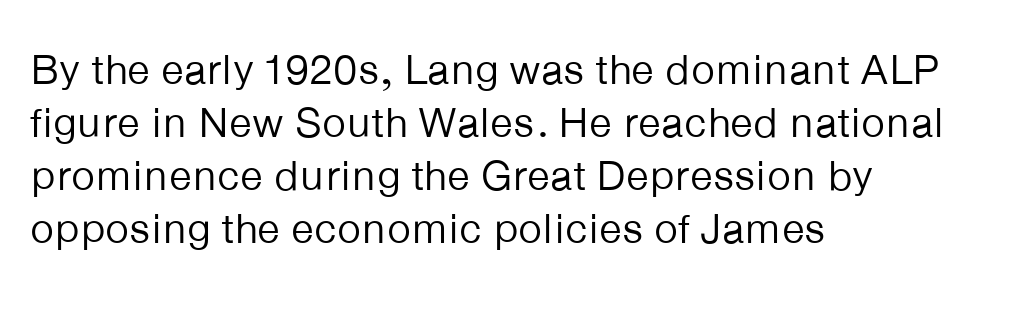
A typesetter would label this face a sans. Weight class: somewhere from thin through regular. Note the varied advance widths — an 'i' is clearly narrower than an 'm'. Vertical strokes here are truly vertical. Lines of text with bare space underneath.
